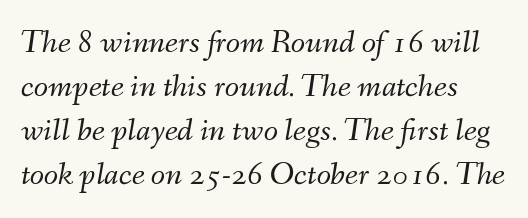
{"italic": "yes", "lean": "right", "slant_degrees": 9, "bold": "no", "weight": "light", "width": "normal", "stroke_contrast": "medium", "x_height": "small", "monospaced": "no", "underline": "no", "align": "left", "line_spacing": "normal", "line_spacing_ratio": 1.33, "letter_spacing": "normal", "letter_spacing_em": 0.0, "glyph_px": 33}
